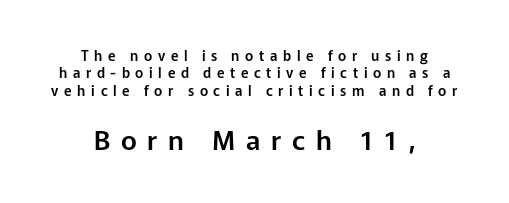
The image shows 27 px text type, upright; set centered, normal line spacing (1.25x), unusually wide letter spacing (+0.4 em), not underlined; the second (bottom) block is 1.93x larger.
